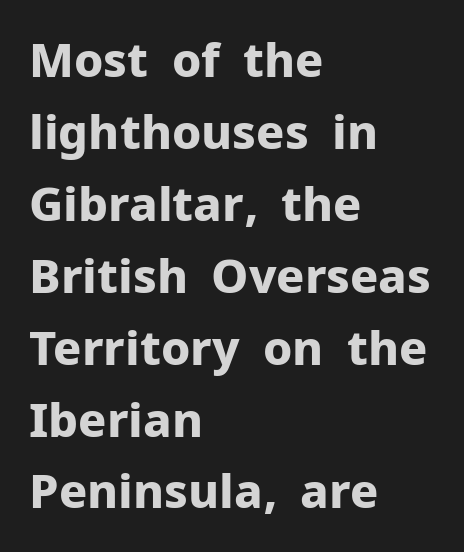
Casual observation: everything's shoved over to the left. A normal amount of white space separates one row of letters from the next. Nobody drew a line under any word here. The font's upright variant was chosen for this text. The letters advance in unequal steps, a hallmark of proportional type. Each letter's strokes conclude bluntly, with no projecting serifs.
